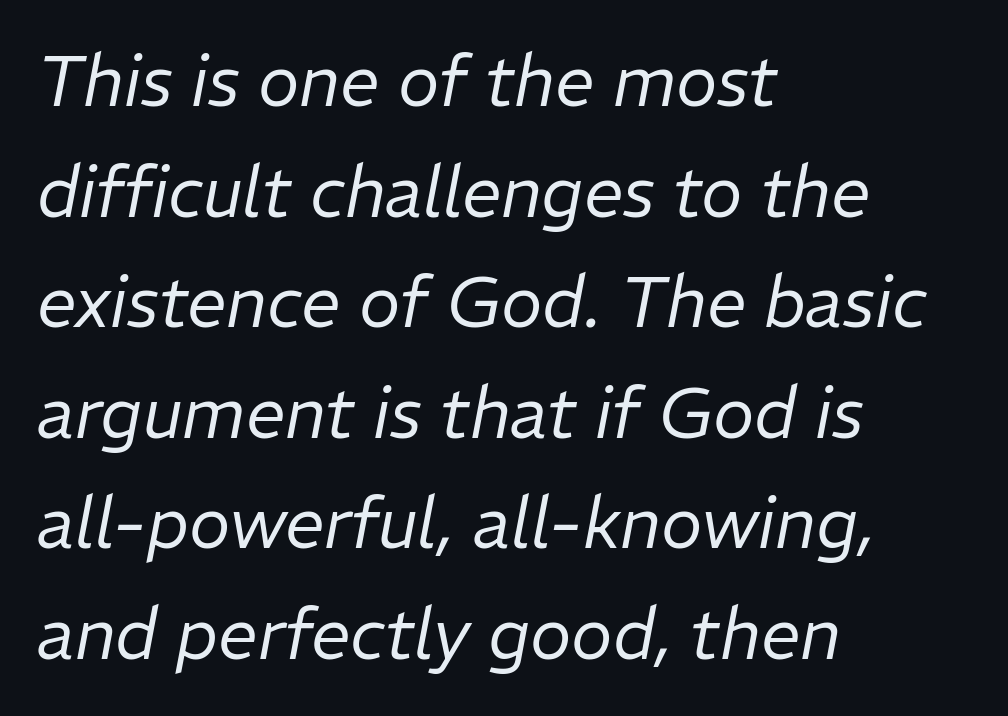
The image shows 70 px regular-weight type, italic (leaning right); set left-aligned, normal line spacing (1.58x), normal letter spacing, not underlined; low stroke contrast and a medium x-height.
